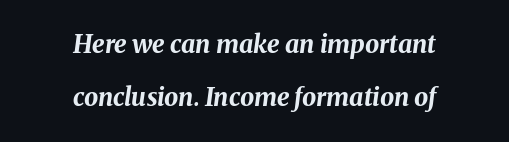
The image shows 25 px bold type, italic (leaning right); set centered, loose line spacing (2.13x), normal letter spacing, not underlined.
